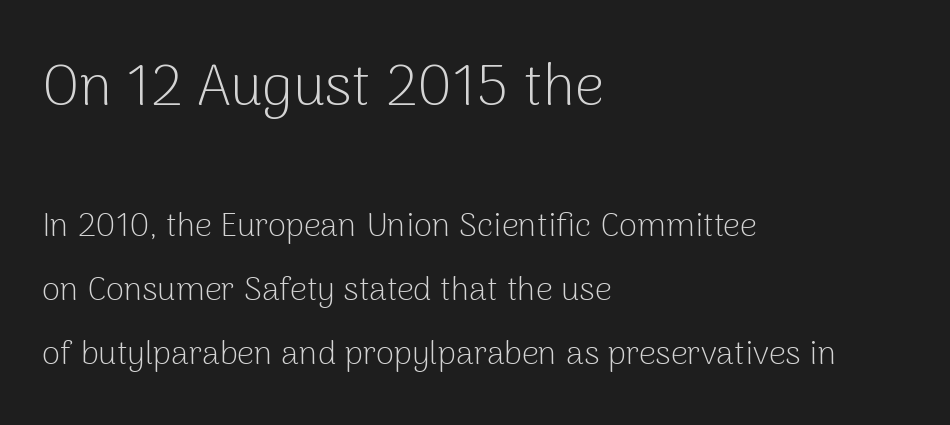
Q: Is the text bold? A: No.
Q: Is the text italic (slanted)? A: No, it is upright.
Q: Is the typeface a serif or a sans-serif typeface? A: Sans-serif.
Q: Is the text underlined? A: No.
Q: How is the paragraph aligned? A: Left-aligned.
Q: Is the spacing between letters normal or unusually wide? A: Normal.
Q: Is the spacing between lines tight, normal or loose? A: Loose.
Q: Which block of text is set in a larger size, the first (top) or the second (bottom)? A: The first (top) one.
Q: Width (condensed, normal, or wide)? A: Normal.
Q: Stroke contrast? A: Low.
Q: x-height? A: Medium.
Q: Monospaced? A: No.
